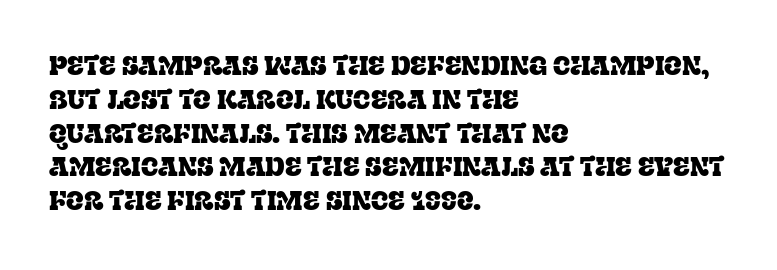
The ragged edge is on the right, which tells us the setting is flush left. How would I describe the line gaps? Plain and ordinary. This is the regular roman posture of the typeface. Only glyphs here, with clear space below each row.
